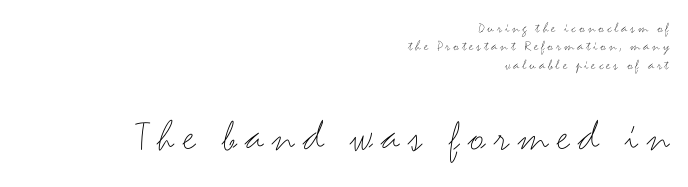
Q: Is the text bold? A: No.
Q: Is the text italic (slanted)? A: Yes.
Q: Is the typeface a serif or a sans-serif typeface? A: Sans-serif.
Q: Is the text underlined? A: No.
Q: How is the paragraph aligned? A: Right-aligned.
Q: Which block of text is set in a larger size, the first (top) or the second (bottom)? A: The second (bottom) one.
Q: Width (condensed, normal, or wide)? A: Wide.
Q: Stroke contrast? A: Medium.
Q: x-height? A: Small.
Q: Monospaced? A: No.
